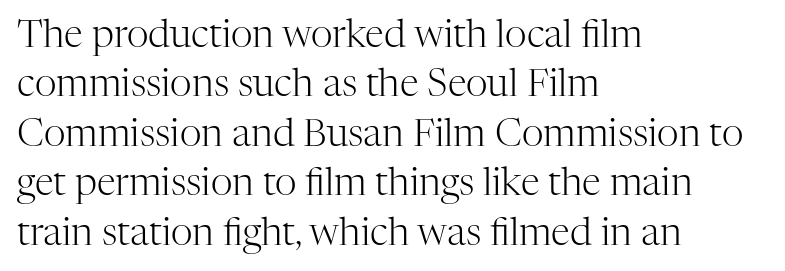
{"serif": "yes", "italic": "no", "bold": "no", "weight": "light", "width": "normal", "stroke_contrast": "high", "x_height": "medium", "monospaced": "no", "underline": "no", "align": "left", "line_spacing": "normal", "line_spacing_ratio": 1.3, "letter_spacing": "normal", "letter_spacing_em": 0.0, "glyph_px": 38}
